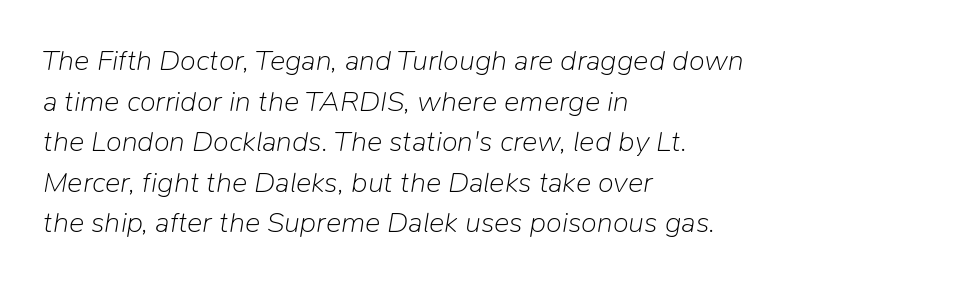
Q: Is the text bold? A: No.
Q: Is the text italic (slanted)? A: Yes, it leans right by about 9 degrees.
Q: Is the text underlined? A: No.
Q: How is the paragraph aligned? A: Left-aligned.
Q: Is the spacing between letters normal or unusually wide? A: Normal.
Q: Is the spacing between lines tight, normal or loose? A: Normal.
Q: Width (condensed, normal, or wide)? A: Normal.
Q: Stroke contrast? A: Low.
Q: x-height? A: Medium.
Q: Monospaced? A: No.
